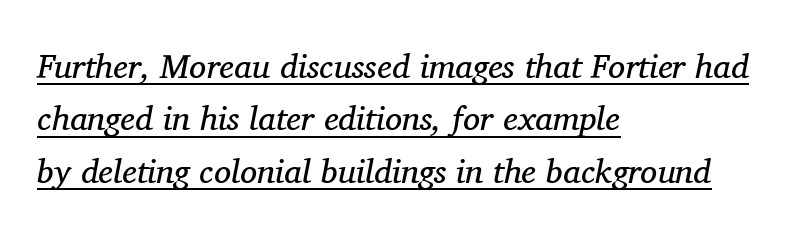
Does the type have serifs? Yes, each stem ends in a small foot. Tall strokes in this sample are angled rather than plumb. Proportional: the letters do not fall into vertical columns. Looks like someone drew a line under every word here. Think standard paragraph weight, or any step lighter than that. A typesetter would call this zero additional tracking.
